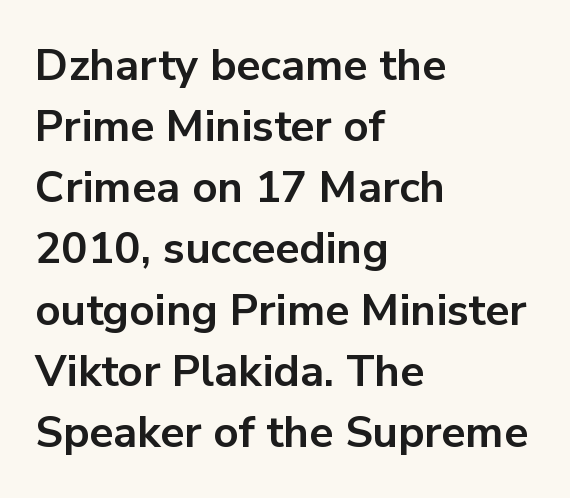
{"serif": "no", "italic": "no", "bold": "yes", "weight": "bold", "width": "normal", "stroke_contrast": "low", "x_height": "medium", "monospaced": "no", "underline": "no", "align": "left", "line_spacing": "normal", "line_spacing_ratio": 1.39, "letter_spacing": "normal", "letter_spacing_em": 0.0, "glyph_px": 44}
